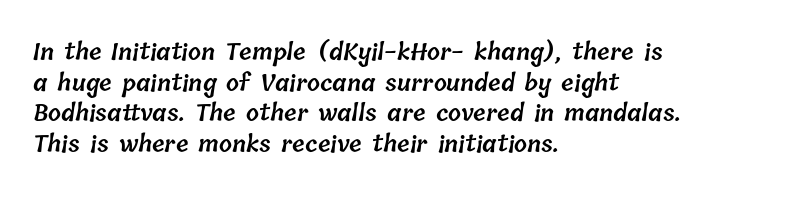
The image shows 23 px text type; set left-aligned, normal line spacing (1.33x), normal letter spacing, not underlined.
